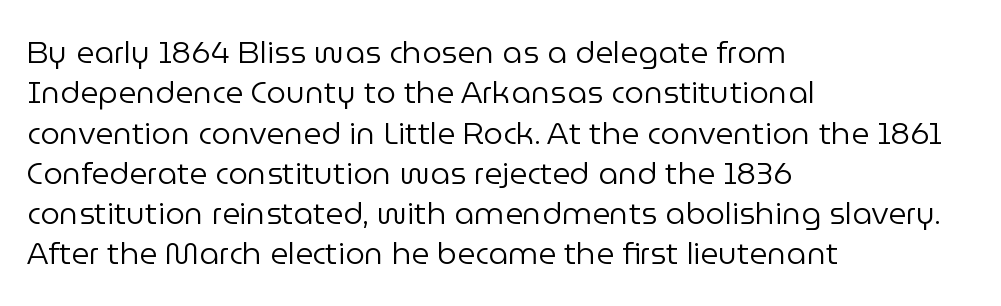
{"serif": "no", "italic": "no", "bold": "no", "weight": "regular", "width": "normal", "stroke_contrast": "low", "x_height": "medium", "monospaced": "no", "underline": "no", "align": "left", "line_spacing": "normal", "line_spacing_ratio": 1.3, "letter_spacing": "normal", "letter_spacing_em": 0.0, "glyph_px": 31}
